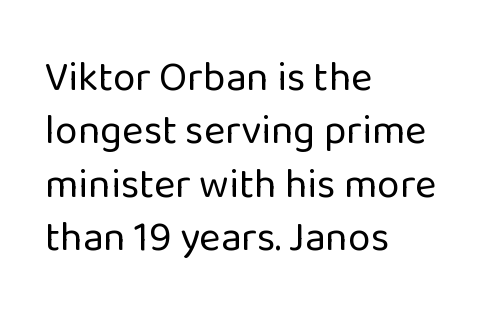
The image shows 41 px regular-weight sans-serif type, upright; set left-aligned, normal line spacing (1.3x), normal letter spacing, not underlined; low stroke contrast and a medium x-height.
